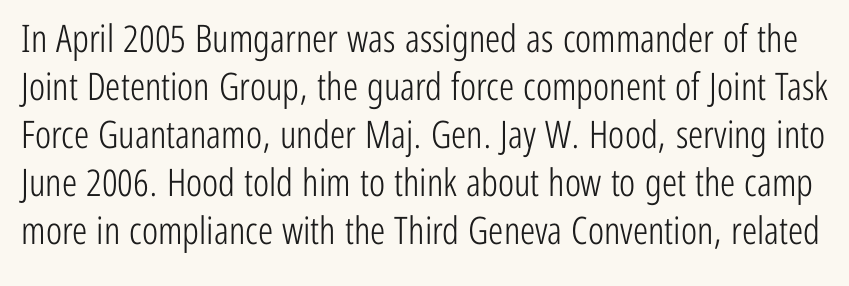
The image shows 38 px light, condensed sans-serif type, upright; set normal line spacing (1.26x), normal letter spacing, not underlined; low stroke contrast and a medium x-height.
